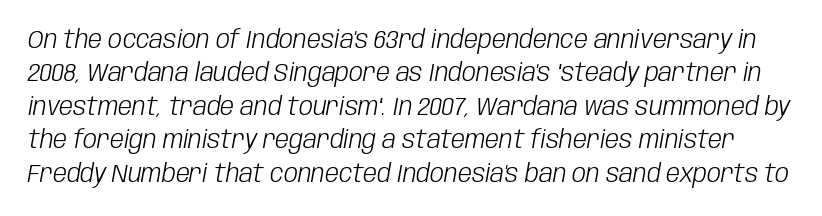
The image shows 25 px text type, italic (leaning right); set normal line spacing (1.34x), normal letter spacing, not underlined.
